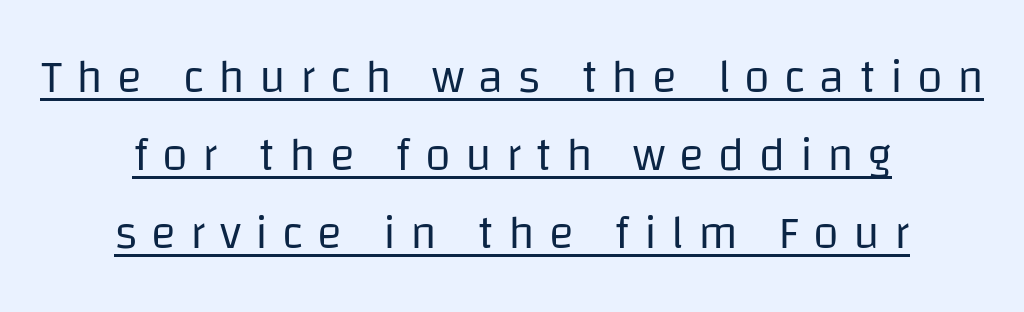
The image shows 47 px regular-weight sans-serif type, upright; set centered, normal line spacing (1.66x), unusually wide letter spacing (+0.3 em), underlined; low stroke contrast and a large x-height.
